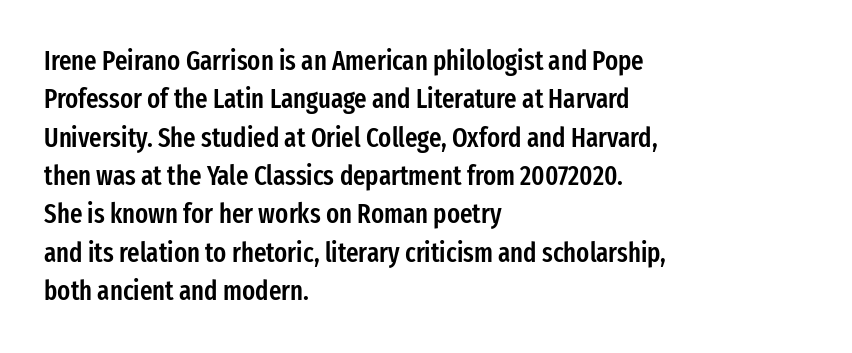
Q: Is the text bold? A: Semi-bold.
Q: Is the text italic (slanted)? A: No, it is upright.
Q: Is the text underlined? A: No.
Q: How is the paragraph aligned? A: Left-aligned.
Q: Is the spacing between letters normal or unusually wide? A: Normal.
Q: Is the spacing between lines tight, normal or loose? A: Normal.
